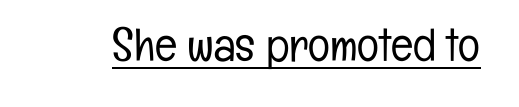
Think of a printed novel: that variable character pitch is what you see here. Has an underline been added? It has. How are the letters spaced? Ordinarily, with no added tracking. Nothing sits at the stroke ends, so this counts as sans-serif.
